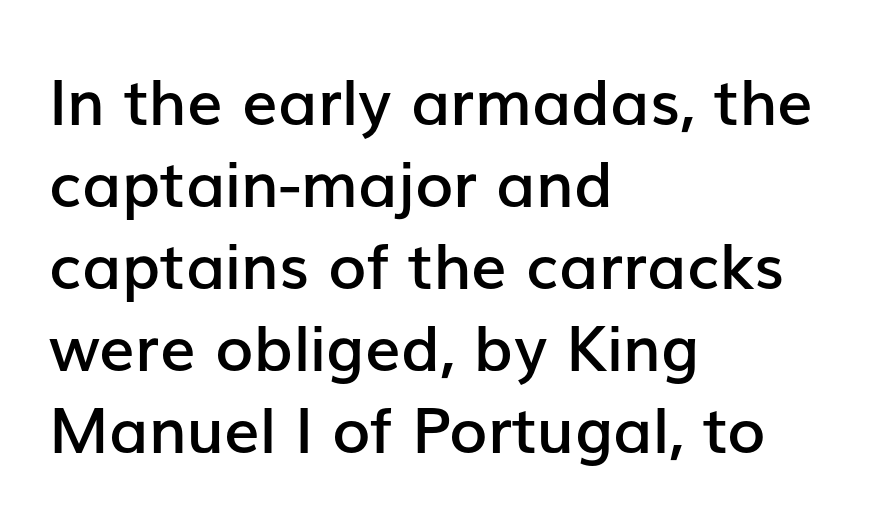
{"serif": "no", "italic": "no", "bold": "semi", "weight": "semibold", "width": "normal", "stroke_contrast": "low", "x_height": "medium", "monospaced": "no", "underline": "no", "align": "left", "line_spacing": "normal", "line_spacing_ratio": 1.3, "letter_spacing": "normal", "letter_spacing_em": 0.0, "glyph_px": 63}
